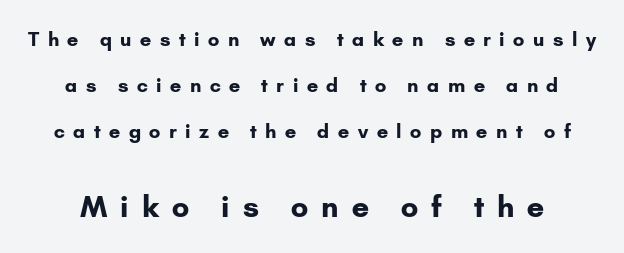
The image shows 29 px bold sans-serif type, upright; set loose line spacing (2.42x), unusually wide letter spacing (+0.45 em), not underlined; the second (bottom) block is 1.53x larger; low stroke contrast and a small x-height.
